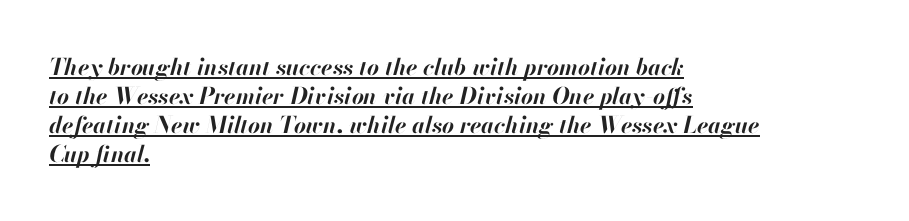
The image shows 23 px bold type, italic (leaning right); set left-aligned, normal line spacing (1.26x), normal letter spacing, underlined.
